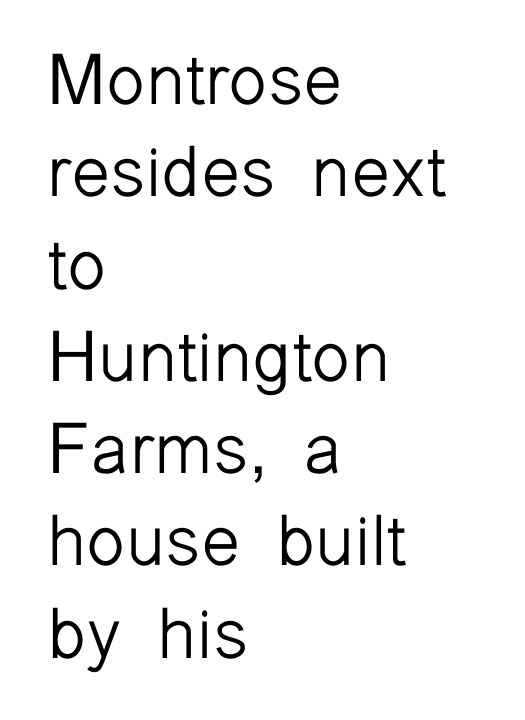
The image shows 71 px light sans-serif type, upright; set left-aligned, normal line spacing (1.3x), normal letter spacing, not underlined; low stroke contrast and a medium x-height.
